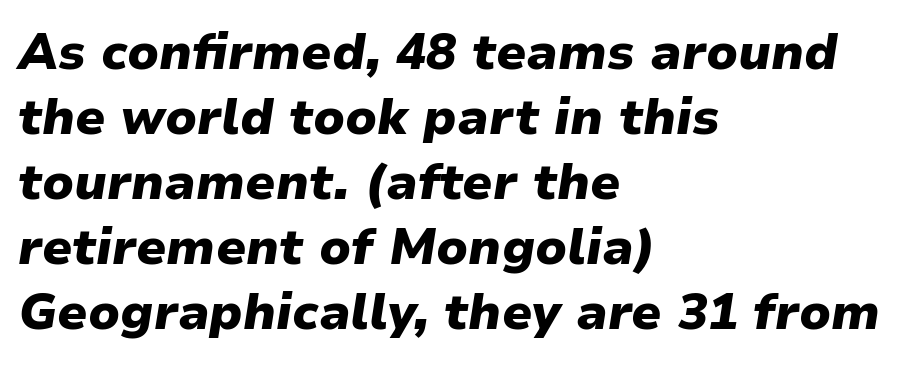
The image shows 50 px heavy type, italic (leaning right); set left-aligned, normal line spacing (1.3x), normal letter spacing, not underlined; low stroke contrast and a medium x-height.
